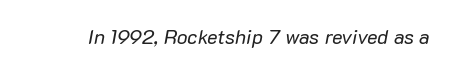
Q: Is the text bold? A: No.
Q: Is the text italic (slanted)? A: Yes, it leans right by about 10 degrees.
Q: Is the text underlined? A: No.
Q: Is the spacing between letters normal or unusually wide? A: Normal.
